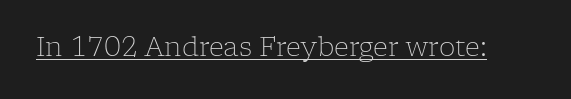
Q: Is the text bold? A: No.
Q: Is the text italic (slanted)? A: No, it is upright.
Q: Is the text underlined? A: Yes.
Q: Is the spacing between letters normal or unusually wide? A: Normal.
